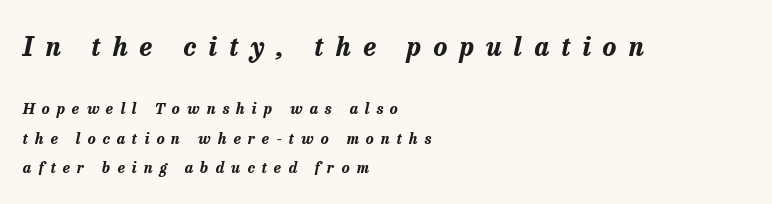
{"italic": "yes", "lean": "right", "slant_degrees": 13, "bold": "yes", "underline": "no", "align": "left", "line_spacing": "loose", "line_spacing_ratio": 1.97, "letter_spacing": "wide", "letter_spacing_em": 0.47, "larger_block": "first", "size_ratio": 1.73, "glyph_px": 26}
